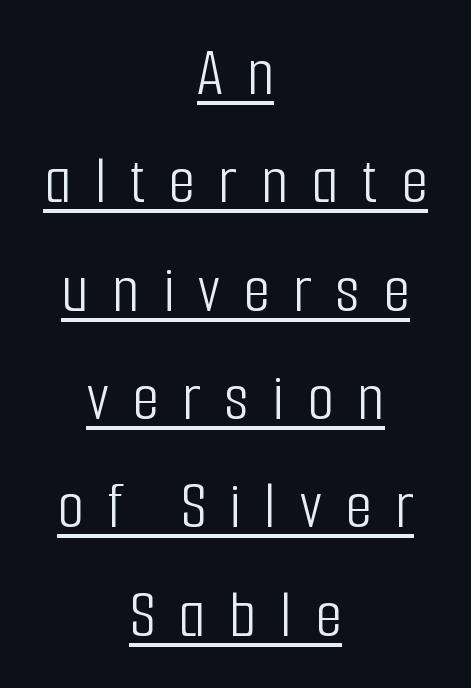
Q: Is the text bold? A: No.
Q: Is the text italic (slanted)? A: No, it is upright.
Q: Is the typeface a serif or a sans-serif typeface? A: Sans-serif.
Q: Is the text underlined? A: Yes.
Q: How is the paragraph aligned? A: Centered.
Q: Is the spacing between letters normal or unusually wide? A: Unusually wide.
Q: Is the spacing between lines tight, normal or loose? A: Normal.
Q: Width (condensed, normal, or wide)? A: Condensed.
Q: Stroke contrast? A: Low.
Q: x-height? A: Medium.
Q: Monospaced? A: No.
